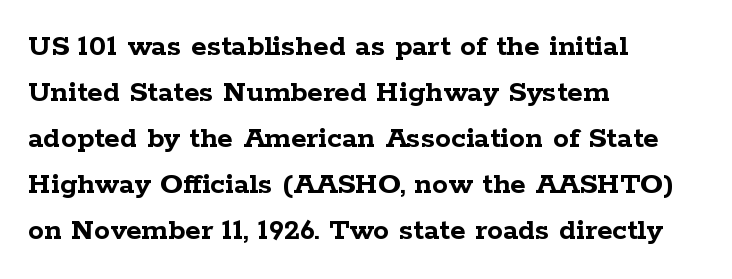
Q: Is the text bold? A: Yes.
Q: Is the text italic (slanted)? A: No, it is upright.
Q: Is the typeface a serif or a sans-serif typeface? A: Serif.
Q: Is the text underlined? A: No.
Q: How is the paragraph aligned? A: Left-aligned.
Q: Is the spacing between letters normal or unusually wide? A: Normal.
Q: Is the spacing between lines tight, normal or loose? A: Normal.
Q: Width (condensed, normal, or wide)? A: Wide.
Q: Stroke contrast? A: Low.
Q: x-height? A: Medium.
Q: Monospaced? A: No.
